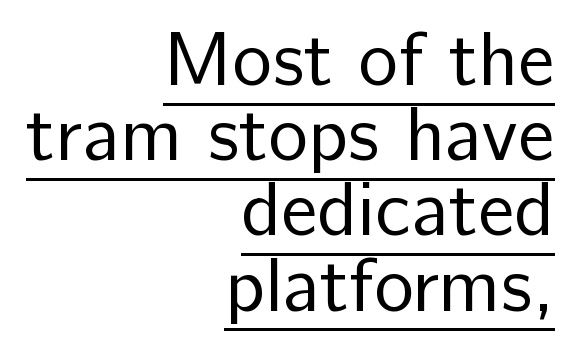
A sans-serif font was chosen for this passage. The face used here is rendered with its standard letterfit. Weight: not bold — regular or lighter. These lines are rendered in a variable-pitch font. If you drew a ruler down the right edge, every line would touch it.
